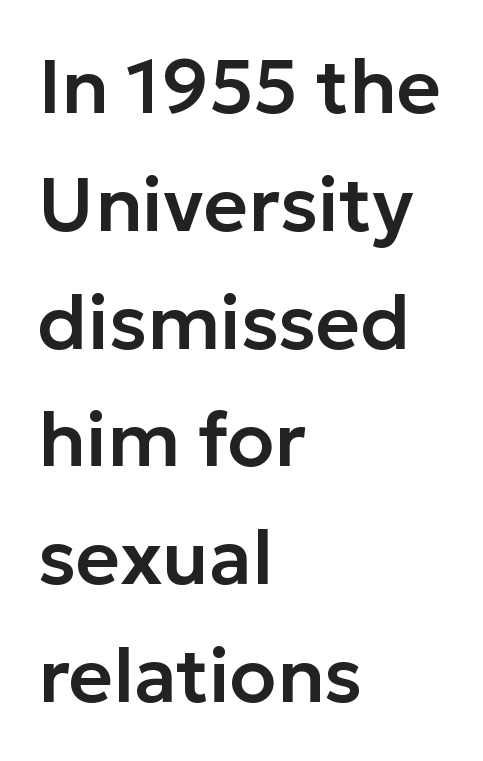
{"serif": "no", "italic": "no", "width": "normal", "stroke_contrast": "low", "x_height": "medium", "monospaced": "no", "underline": "no", "align": "left", "line_spacing": "normal", "line_spacing_ratio": 1.55, "letter_spacing": "normal", "letter_spacing_em": 0.0, "glyph_px": 76}
